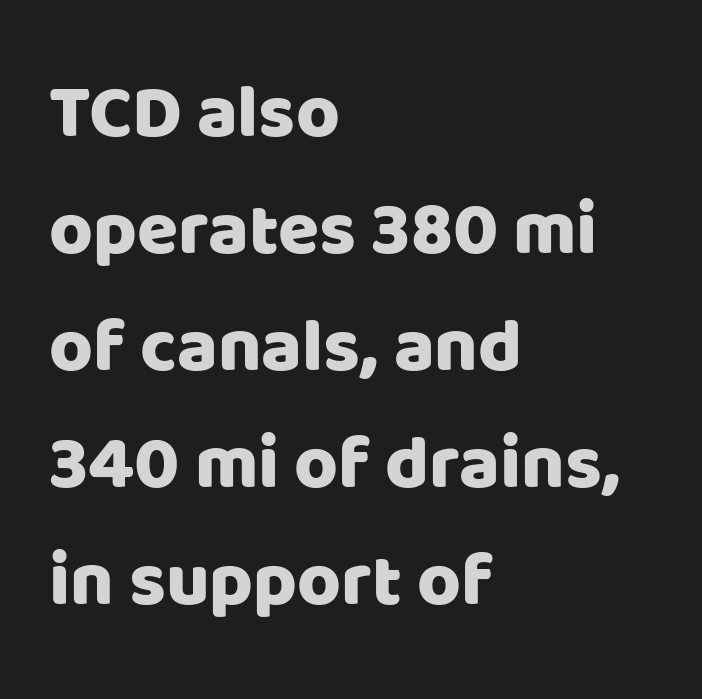
{"serif": "no", "italic": "no", "width": "normal", "stroke_contrast": "low", "x_height": "large", "monospaced": "no", "underline": "no", "align": "left", "line_spacing": "normal", "line_spacing_ratio": 1.56, "letter_spacing": "normal", "letter_spacing_em": 0.0, "glyph_px": 75}
